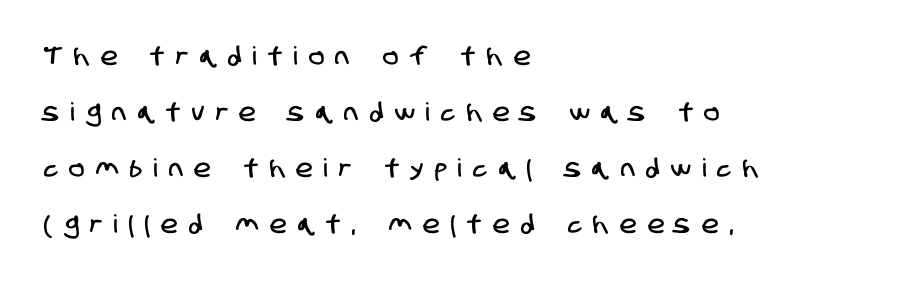
Underline: absent. The lines in this sample share a left origin and differ only in where they stop. Observe the wide spacing: letters keep a clear distance from each other. The leading is generous, giving the passage an open texture.
